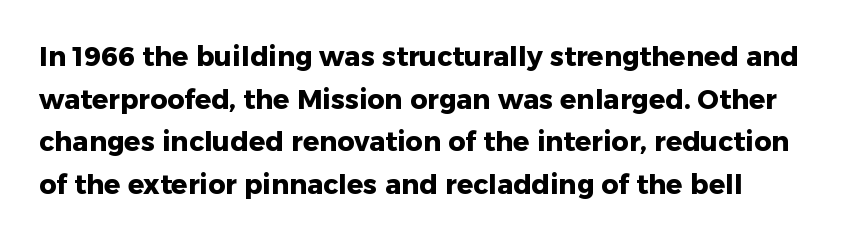
Typesetter's note: full bold, strokes at maximum text heaviness. Compared with typical paragraphs, the rows here are spaced about the same. Layout note: lines flush left. The passage shown is not underscored anywhere.
